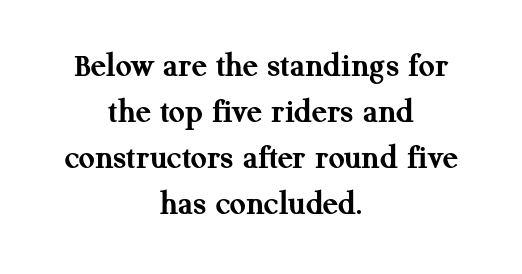
Typographic density is high because the face is bold. Quick note: interline space is typical. Anything drawn beneath the words? Only blank space. The face used here is seriffed, in the tradition of book romans. Rendered with straight, roman letterforms.
